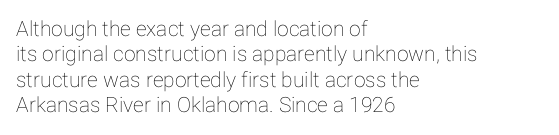
{"italic": "no", "underline": "no", "align": "left", "line_spacing_ratio": 1.21, "letter_spacing": "normal", "letter_spacing_em": 0.0, "glyph_px": 21}
